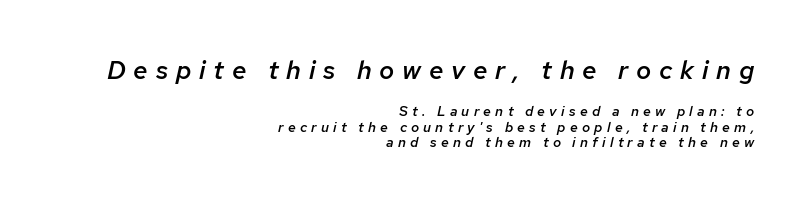
The image shows 26 px text type, italic (leaning right); set right-aligned, tight line spacing (1.1x), unusually wide letter spacing (+0.3 em), not underlined; the first (top) block is 1.86x larger.
